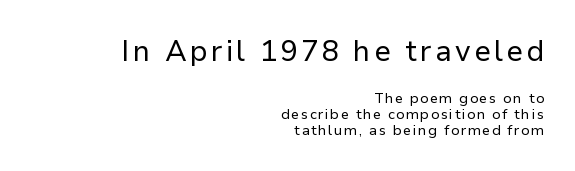
This sample has the flowing, uneven cadence of proportional lettering. Letters rest on an invisible, unmarked baseline. Tightly led — the rows are bunched. The weight would be labelled regular, book, light, or lighter still. Whoever set this made the first block the dominant, larger element. Compared with a flush-left layout, this one pins lines to the opposite, right side.
